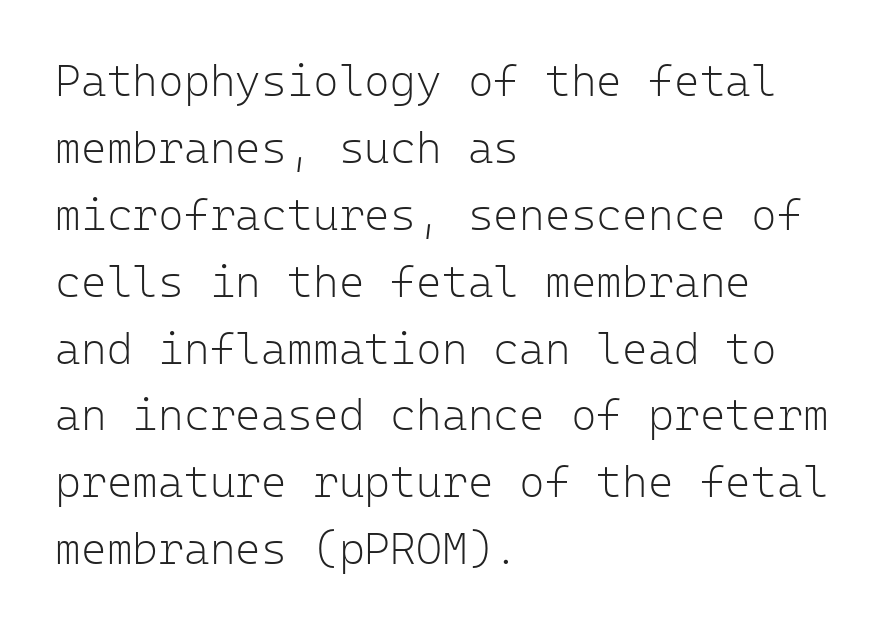
The image shows 44 px light sans-serif type, upright, monospaced; set left-aligned, normal line spacing (1.52x), normal letter spacing, not underlined; low stroke contrast and a medium x-height.
